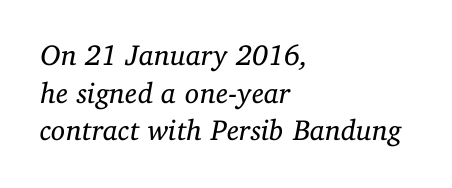
The vertical gap from one line to the next is medium. Notice how the stems are inclined rather than vertical — that's the hallmark of italics. Here the designer chose a conventional face with non-uniform glyph widths. Stems and bowls with no extra thickness — not bold. Teacher's note: observe the even left margin — that is flush-left alignment.
